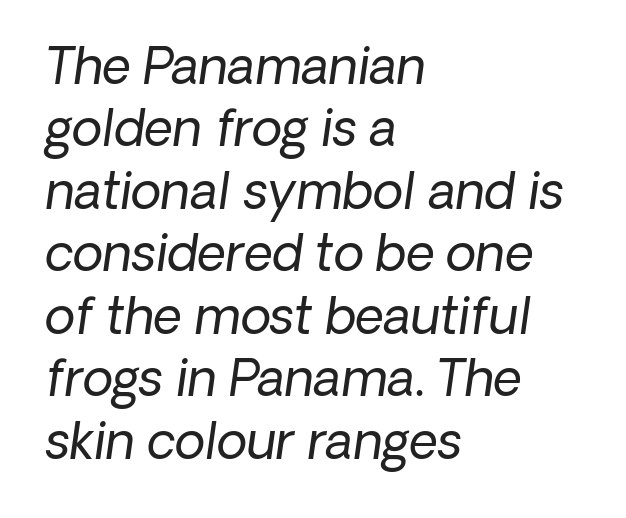
The typography opts for an oblique posture over an upright one. Tracking value appears to be zero — textbook default spacing. Students, observe: this is what conventionally led text looks like. Looks like regular typesetting: each glyph gets only the width it needs. All the whitespace from short lines collects on the right.
